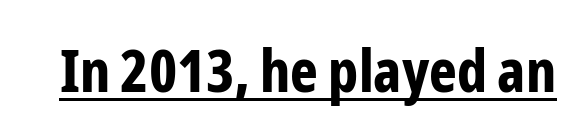
Q: Is the text bold? A: Yes.
Q: Is the text italic (slanted)? A: No, it is upright.
Q: Is the typeface a serif or a sans-serif typeface? A: Sans-serif.
Q: Is the text underlined? A: Yes.
Q: Is the spacing between letters normal or unusually wide? A: Normal.
Q: Width (condensed, normal, or wide)? A: Condensed.
Q: Stroke contrast? A: Low.
Q: x-height? A: Medium.
Q: Monospaced? A: No.
